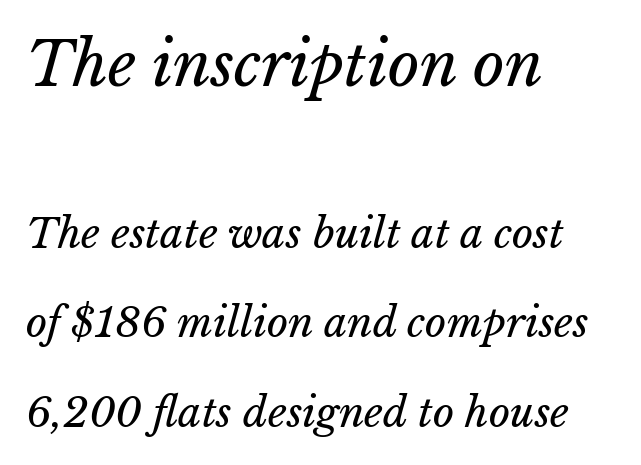
Q: Is the text bold? A: No.
Q: Is the text underlined? A: No.
Q: How is the paragraph aligned? A: Left-aligned.
Q: Is the spacing between letters normal or unusually wide? A: Normal.
Q: Is the spacing between lines tight, normal or loose? A: Loose.
Q: Which block of text is set in a larger size, the first (top) or the second (bottom)? A: The first (top) one.
Q: Width (condensed, normal, or wide)? A: Normal.
Q: Stroke contrast? A: Low.
Q: x-height? A: Medium.
Q: Monospaced? A: No.
